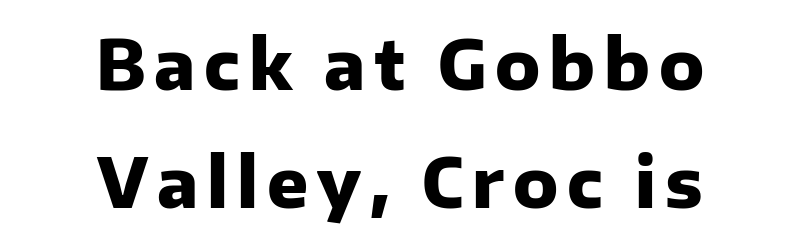
The image shows 68 px heavy sans-serif type, upright; set centered, line spacing 1.73x, not underlined; low stroke contrast and a medium x-height.
